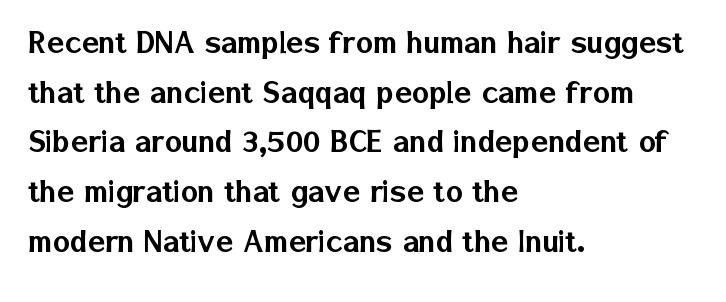
Font category for this specimen: sans-serif. What stands out about the letter spacing? Nothing — it is the standard amount. Proportional: the letters do not fall into vertical columns. The leading is moderate, giving the passage an even texture. The letters stand straight up with perfectly vertical stems.
